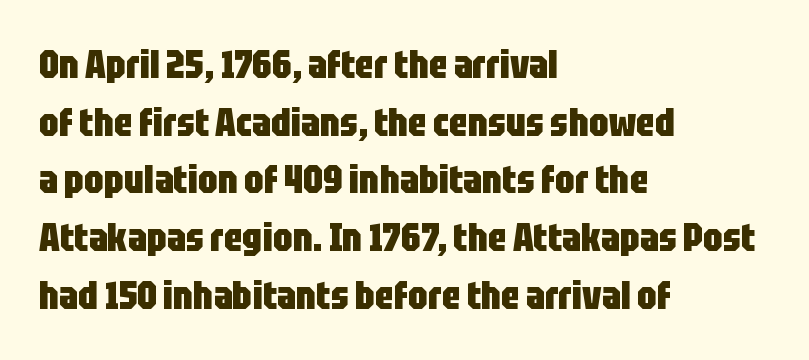
The lettering holds an erect, upright posture throughout. Emphasis by weight is at full strength: bold. Here the glyphs are tracked normally, forming tight word shapes. These lines are composed in type without serifs. These lines are rendered in a variable-pitch font.
